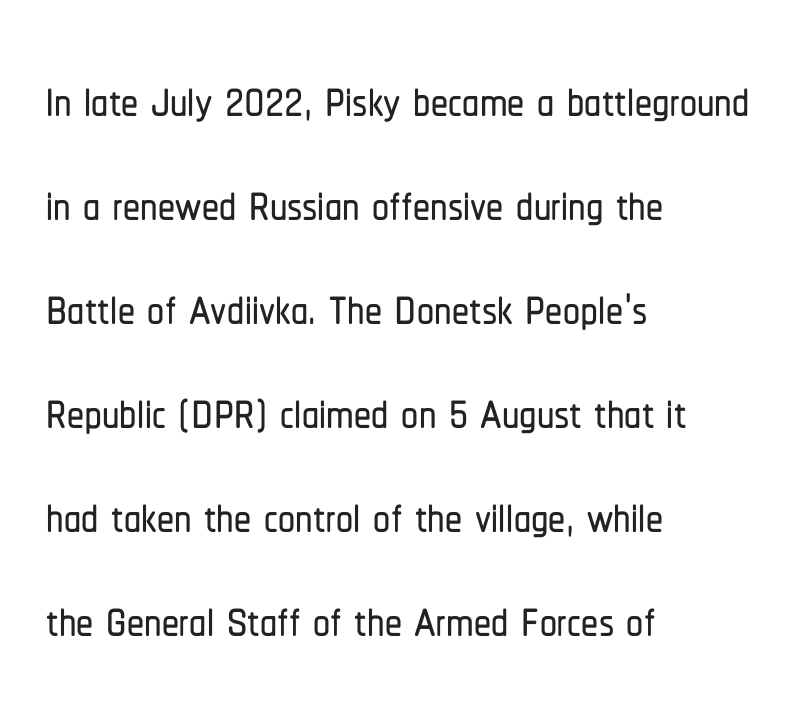
{"serif": "no", "italic": "no", "width": "condensed", "stroke_contrast": "low", "x_height": "medium", "monospaced": "no", "underline": "no", "align": "left", "line_spacing": "normal", "line_spacing_ratio": 1.53, "letter_spacing": "normal", "letter_spacing_em": 0.0, "glyph_px": 68}
